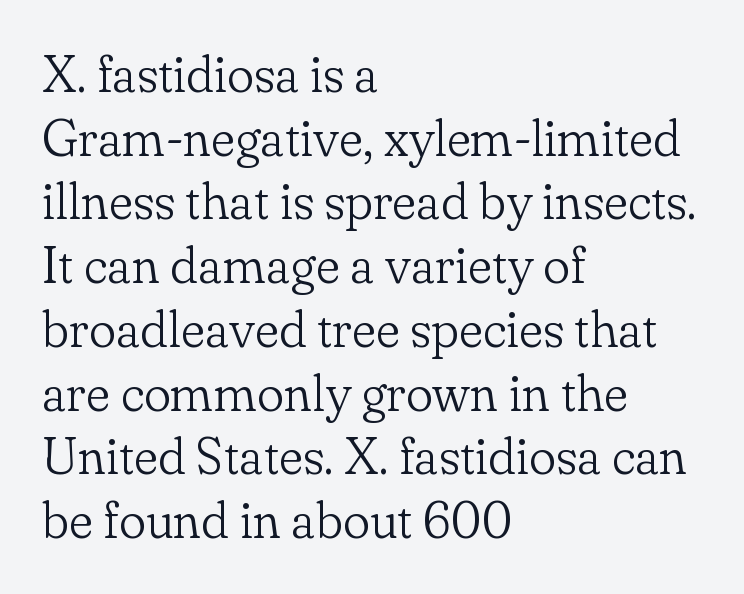
Q: Is the text bold? A: No.
Q: Is the text italic (slanted)? A: No, it is upright.
Q: Is the typeface a serif or a sans-serif typeface? A: Serif.
Q: Is the text underlined? A: No.
Q: How is the paragraph aligned? A: Left-aligned.
Q: Is the spacing between letters normal or unusually wide? A: Normal.
Q: Is the spacing between lines tight, normal or loose? A: Normal.
Q: Width (condensed, normal, or wide)? A: Normal.
Q: Stroke contrast? A: Low.
Q: x-height? A: Small.
Q: Monospaced? A: No.
